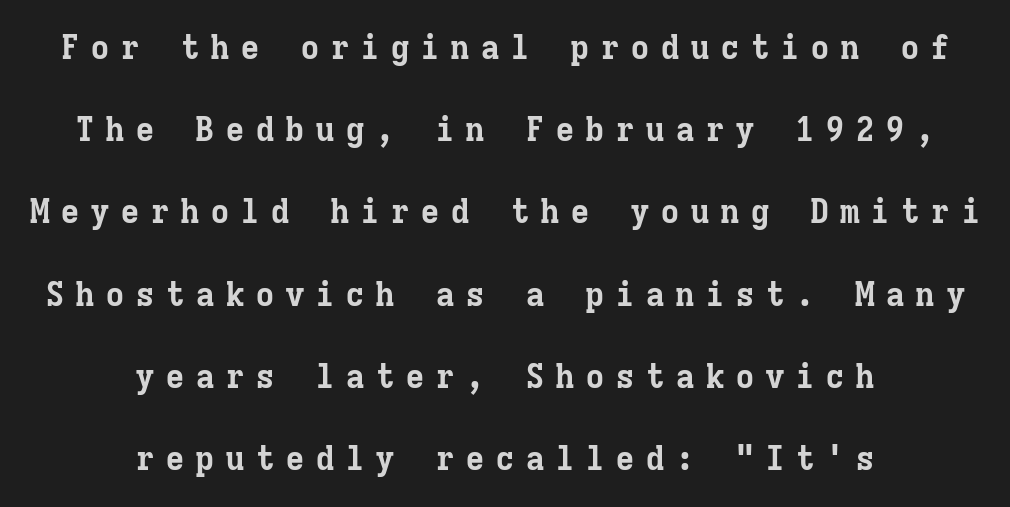
This is the regular roman posture of the typeface. Heavy, bold letterforms. Stroke terminals: seriffed. These lines are rendered in a fixed-pitch font.
